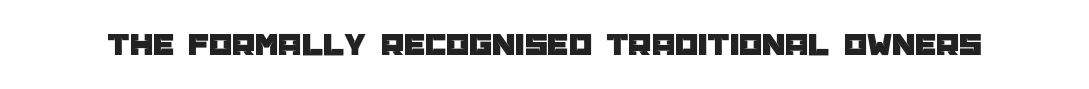
Examine the stroke ends and you'll find no serifs. Spacing verdict: proportional, widths tailored to each character. Do the letters lean? They stand straight. Nothing unusual about the tracking: characters are spaced as the font intends. Type without underlining.
